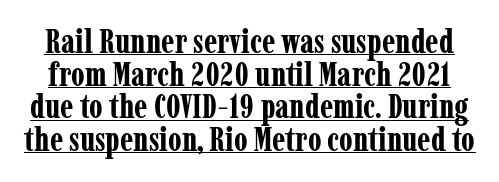
{"serif": "yes", "italic": "no", "bold": "yes", "weight": "bold", "width": "condensed", "stroke_contrast": "low", "x_height": "medium", "monospaced": "no", "underline": "yes", "line_spacing": "tight", "line_spacing_ratio": 0.99, "letter_spacing": "normal", "letter_spacing_em": 0.0, "glyph_px": 33}
